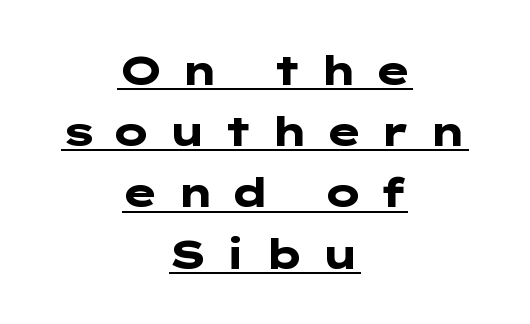
{"serif": "no", "italic": "no", "bold": "yes", "weight": "heavy", "width": "wide", "stroke_contrast": "low", "x_height": "medium", "underline": "yes", "align": "center", "line_spacing": "normal", "line_spacing_ratio": 1.53, "letter_spacing": "wide", "letter_spacing_em": 0.38, "glyph_px": 40}
